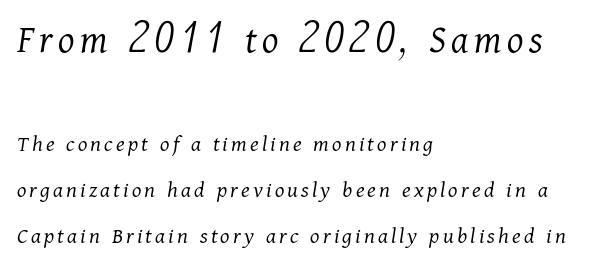
Typeset ragged right — the left edge is the straight one. The passage shown is typed in a proportional face where columns would drift. Observe the lean: these are italic letterforms. These lines stand farther apart than default settings would place them.
